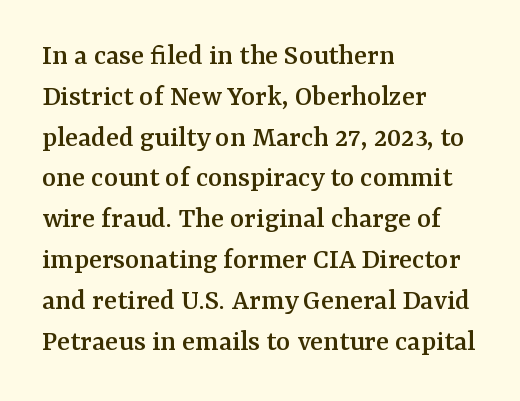
{"serif": "yes", "italic": "no", "width": "normal", "stroke_contrast": "medium", "x_height": "medium", "monospaced": "no", "underline": "no", "align": "left", "line_spacing": "normal", "line_spacing_ratio": 1.36, "letter_spacing": "normal", "letter_spacing_em": 0.0, "glyph_px": 30}
